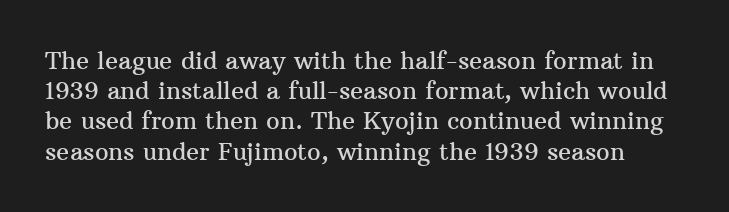
The image shows 24 px text type, upright; set normal line spacing (1.26x), normal letter spacing, not underlined.
